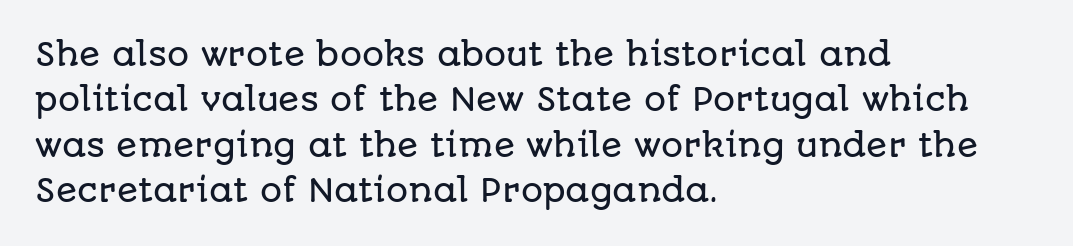
The image shows 31 px sans-serif type, upright; set left-aligned, normal line spacing (1.46x), normal letter spacing, not underlined; low stroke contrast and a large x-height.
